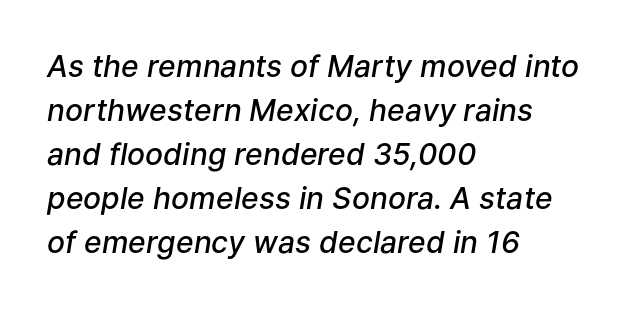
The image shows 30 px semibold type, italic (leaning right); set left-aligned, normal line spacing (1.47x), normal letter spacing, not underlined; low stroke contrast and a medium x-height.
